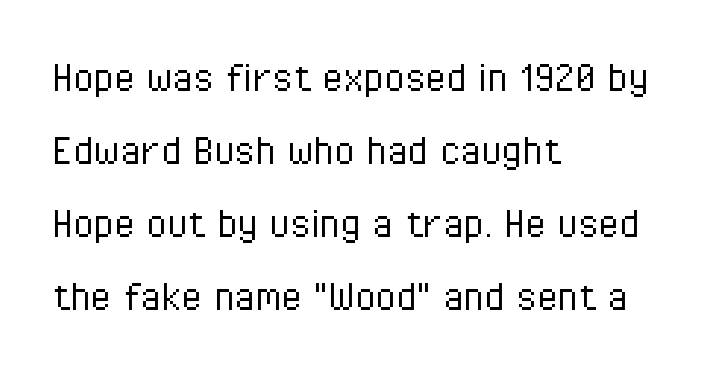
Q: Is the text bold? A: No.
Q: Is the text italic (slanted)? A: No, it is upright.
Q: Is the typeface a serif or a sans-serif typeface? A: Sans-serif.
Q: Is the text underlined? A: No.
Q: How is the paragraph aligned? A: Left-aligned.
Q: Is the spacing between letters normal or unusually wide? A: Normal.
Q: Is the spacing between lines tight, normal or loose? A: Normal.
Q: Width (condensed, normal, or wide)? A: Condensed.
Q: Stroke contrast? A: Low.
Q: x-height? A: Medium.
Q: Monospaced? A: No.
